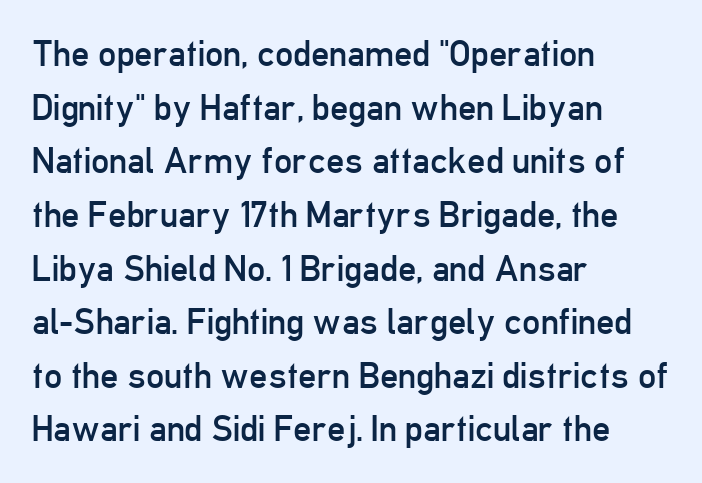
Q: Is the text bold? A: No.
Q: Is the text italic (slanted)? A: No, it is upright.
Q: Is the typeface a serif or a sans-serif typeface? A: Sans-serif.
Q: Is the text underlined? A: No.
Q: How is the paragraph aligned? A: Left-aligned.
Q: Is the spacing between letters normal or unusually wide? A: Normal.
Q: Is the spacing between lines tight, normal or loose? A: Normal.
Q: Width (condensed, normal, or wide)? A: Condensed.
Q: Stroke contrast? A: Low.
Q: x-height? A: Medium.
Q: Monospaced? A: No.
